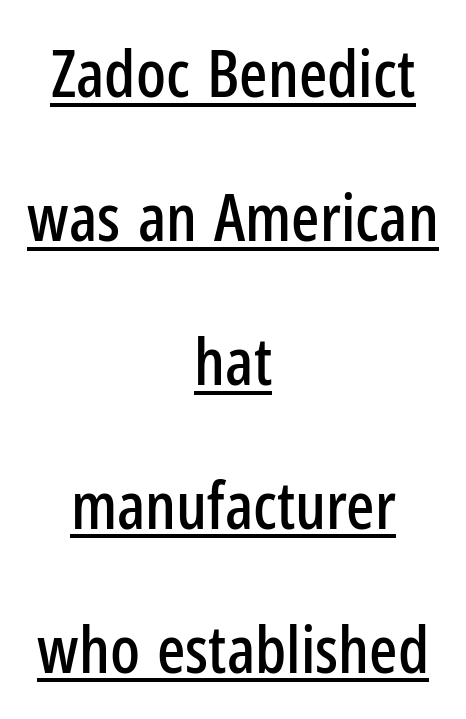
The letters stand upright; this is a roman face. A typesetter would label this face a sans. The letters advance in unequal steps, a hallmark of proportional type. Leading is clearly above the norm, producing a sparse column. This sample carries an underscore along the baseline area.
